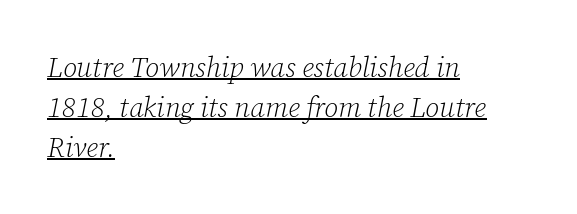
{"serif": "yes", "italic": "yes", "lean": "right", "slant_degrees": 12, "bold": "no", "weight": "light", "width": "normal", "stroke_contrast": "low", "x_height": "medium", "monospaced": "no", "underline": "yes", "align": "left", "line_spacing": "normal", "line_spacing_ratio": 1.42, "letter_spacing": "normal", "letter_spacing_em": 0.0, "glyph_px": 28}
